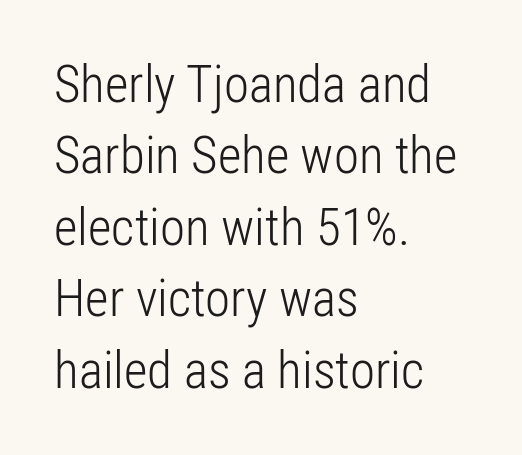
Q: Is the text bold? A: No.
Q: Is the text italic (slanted)? A: No, it is upright.
Q: Is the typeface a serif or a sans-serif typeface? A: Sans-serif.
Q: Is the text underlined? A: No.
Q: How is the paragraph aligned? A: Left-aligned.
Q: Is the spacing between letters normal or unusually wide? A: Normal.
Q: Is the spacing between lines tight, normal or loose? A: Normal.
Q: Width (condensed, normal, or wide)? A: Condensed.
Q: Stroke contrast? A: Low.
Q: x-height? A: Medium.
Q: Monospaced? A: No.
